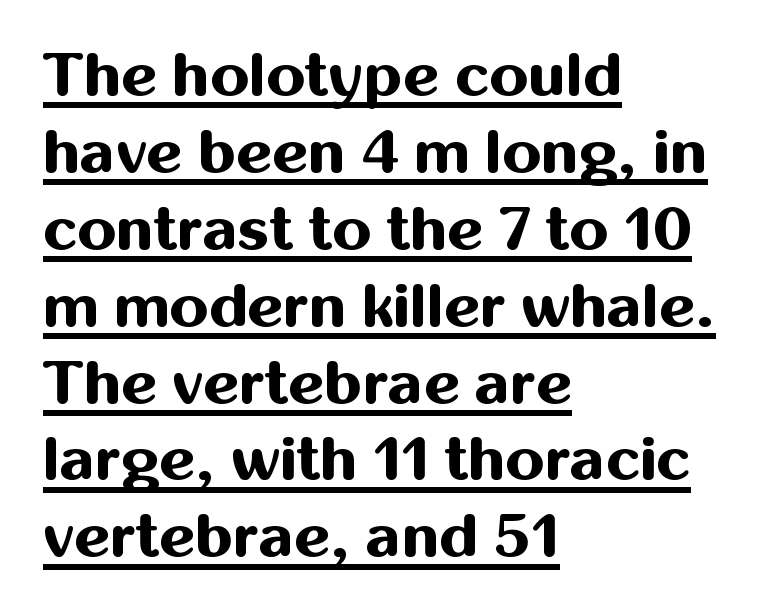
{"serif": "no", "italic": "no", "bold": "yes", "weight": "bold", "width": "normal", "stroke_contrast": "medium", "x_height": "medium", "monospaced": "no", "underline": "yes", "align": "left", "line_spacing_ratio": 1.24, "letter_spacing": "normal", "letter_spacing_em": 0.0, "glyph_px": 62}
